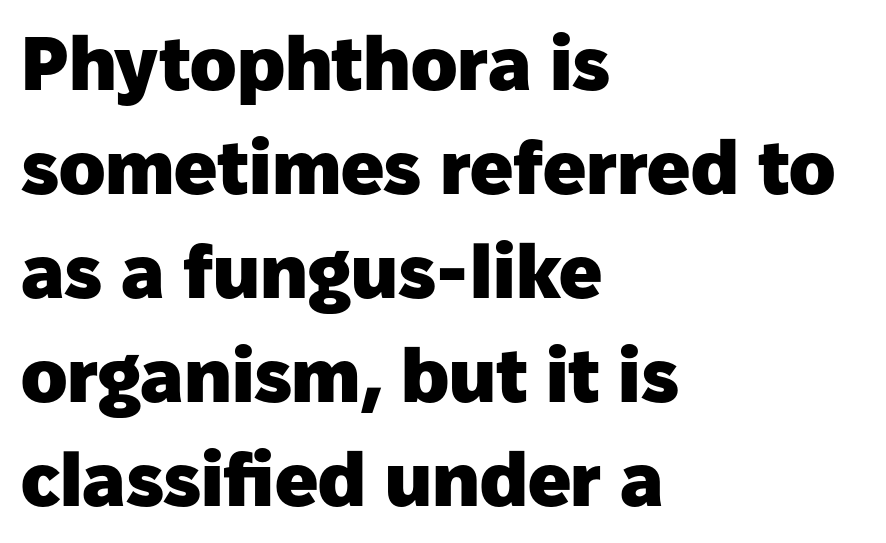
The characters display no serif detailing; their extremities are plain. The passage shown stacks its lines at a standard gap. Nothing unusual about the tracking: characters are spaced as the font intends. Do the characters align in a grid? No, the font is proportional. The rendering uses a bold face; every stroke is thick and dark.
